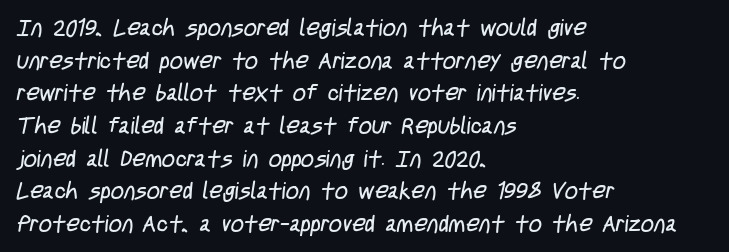
{"bold": "no", "underline": "no", "align": "left", "line_spacing": "normal", "line_spacing_ratio": 1.42, "letter_spacing": "normal", "letter_spacing_em": 0.0, "glyph_px": 23}
